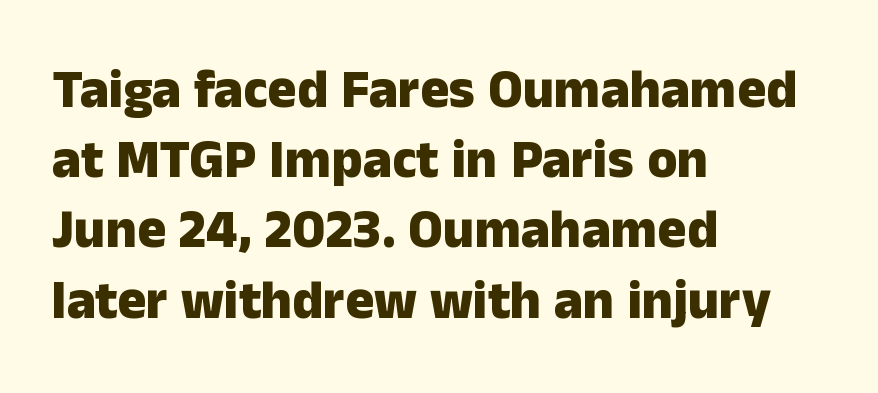
Standard letterfit; no display-style spreading of the glyphs. Are there feet on the stems? There aren't — it's a sans. Notice how the stems are strictly vertical — no italics here. Vertically, the passage feels balanced, rows spaced as you'd expect. Each letter keeps its own natural width here, so spacing adapts to shape.
